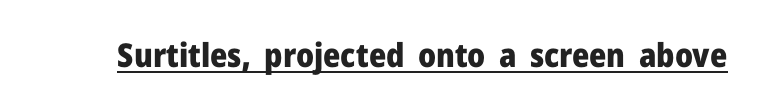
The image shows 33 px heavy sans-serif type, upright; set normal letter spacing, underlined; low stroke contrast and a medium x-height.
